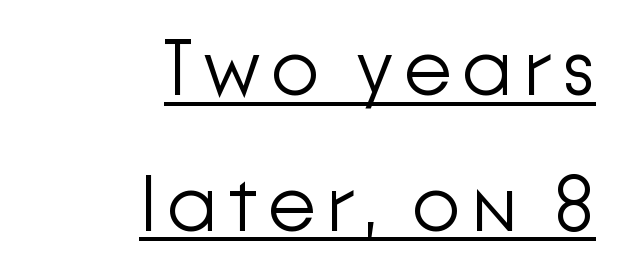
The image shows 79 px light sans-serif type, upright; set right-aligned, line spacing 1.72x, underlined; low stroke contrast and a medium x-height.
